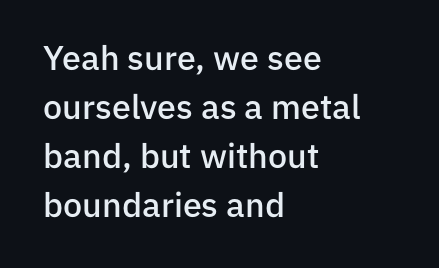
The image shows 34 px semibold sans-serif type, upright; set left-aligned, normal line spacing (1.44x), normal letter spacing, not underlined; low stroke contrast and a medium x-height.
